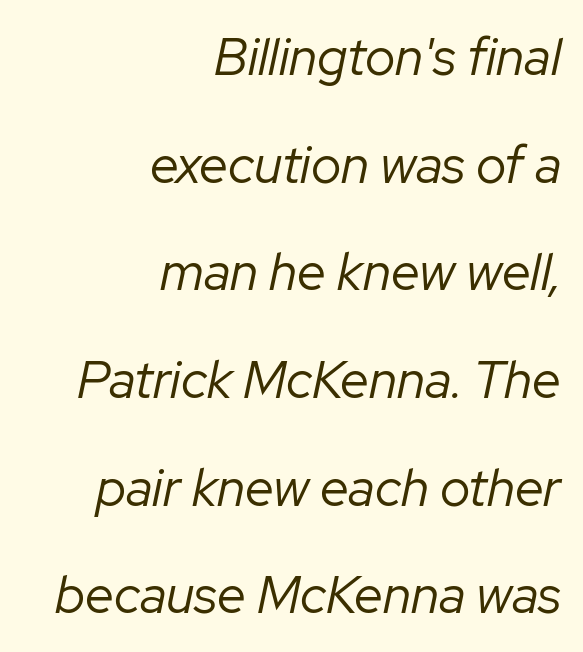
{"italic": "yes", "lean": "right", "slant_degrees": 12, "bold": "no", "weight": "regular", "width": "normal", "stroke_contrast": "low", "x_height": "medium", "monospaced": "no", "underline": "no", "align": "right", "line_spacing": "loose", "line_spacing_ratio": 2.07, "letter_spacing": "normal", "letter_spacing_em": 0.0, "glyph_px": 52}
